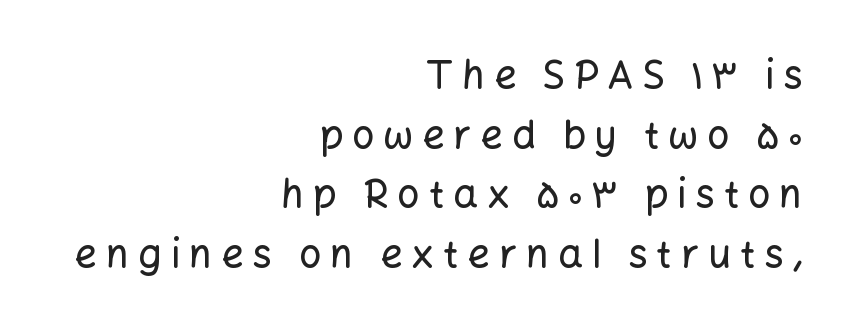
Check the space under the baseline: it is left empty. The type sits square on the baseline with zero lean. There is plenty of visible air inserted between adjacent glyphs. The rendering anchors every line to the right-hand side. Here the designer chose a conventional face with non-uniform glyph widths. Successive baselines arrive at the customary interval.
